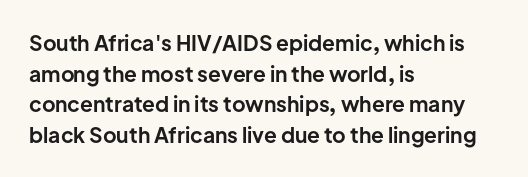
Q: Is the text bold? A: Yes.
Q: Is the text italic (slanted)? A: No, it is upright.
Q: Is the text underlined? A: No.
Q: How is the paragraph aligned? A: Left-aligned.
Q: Is the spacing between letters normal or unusually wide? A: Normal.
Q: Is the spacing between lines tight, normal or loose? A: Normal.
